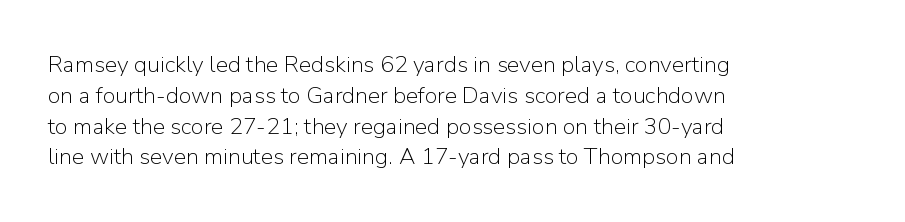
{"italic": "no", "bold": "no", "underline": "no", "align": "left", "line_spacing": "normal", "line_spacing_ratio": 1.34, "letter_spacing": "normal", "letter_spacing_em": 0.0, "glyph_px": 23}
